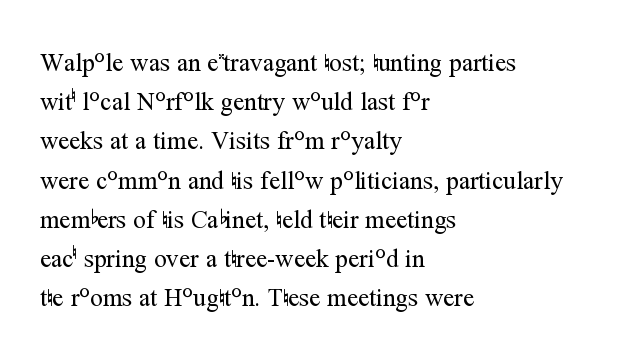
{"italic": "no", "bold": "no", "underline": "no", "align": "left", "line_spacing": "normal", "line_spacing_ratio": 1.57, "letter_spacing": "normal", "letter_spacing_em": 0.0, "glyph_px": 25}
